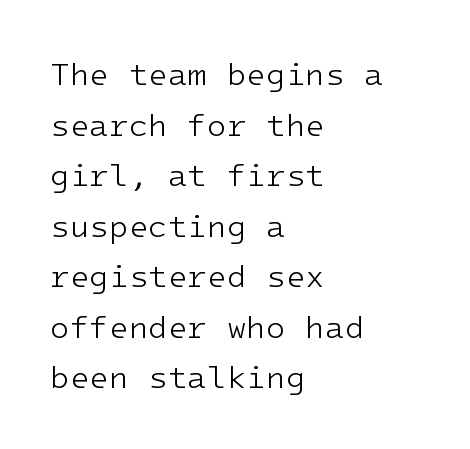
Q: Is the text bold? A: No.
Q: Is the text italic (slanted)? A: No, it is upright.
Q: Is the typeface a serif or a sans-serif typeface? A: Sans-serif.
Q: Is the text underlined? A: No.
Q: How is the paragraph aligned? A: Left-aligned.
Q: Is the spacing between letters normal or unusually wide? A: Normal.
Q: Is the spacing between lines tight, normal or loose? A: Normal.
Q: Width (condensed, normal, or wide)? A: Normal.
Q: Stroke contrast? A: Low.
Q: x-height? A: Medium.
Q: Monospaced? A: Yes.
